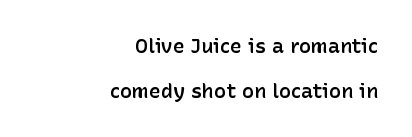
Posture: vertical. You could fit nearly another row in the gap between these rows. Here the glyphs are tracked normally, forming tight word shapes. This sample is right-justified, so line beginnings fall wherever the words allow. A bit beefed up — I'd call it semibold rather than bold. A clean baseline with only descenders dipping below it.
